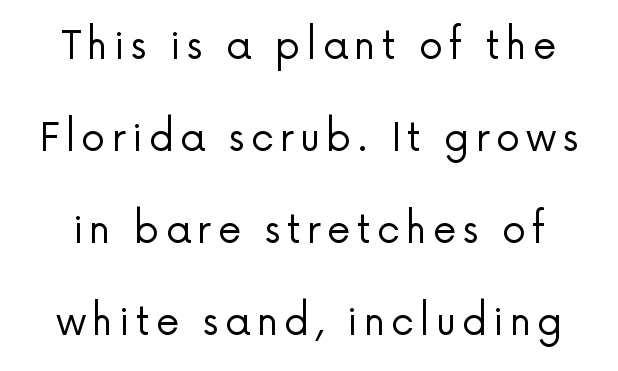
{"serif": "no", "italic": "no", "bold": "no", "weight": "regular", "width": "normal", "stroke_contrast": "low", "x_height": "medium", "monospaced": "no", "underline": "no", "line_spacing": "loose", "line_spacing_ratio": 2.42, "glyph_px": 38}
